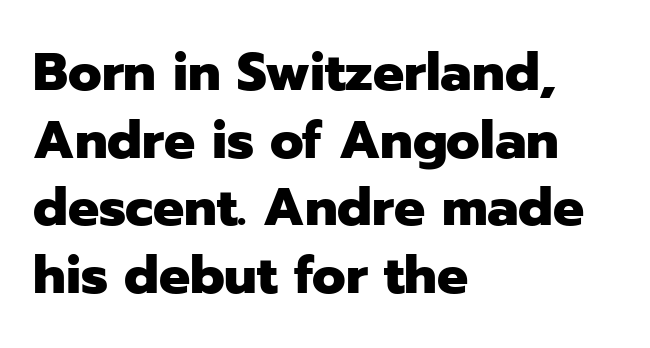
{"serif": "no", "italic": "no", "bold": "yes", "weight": "heavy", "width": "normal", "stroke_contrast": "low", "x_height": "medium", "monospaced": "no", "underline": "no", "align": "left", "line_spacing": "normal", "line_spacing_ratio": 1.3, "letter_spacing": "normal", "letter_spacing_em": 0.0, "glyph_px": 52}
